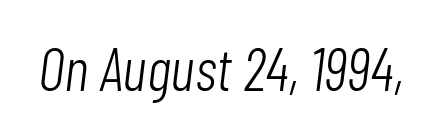
{"italic": "yes", "lean": "right", "slant_degrees": 7, "bold": "no", "weight": "light", "width": "condensed", "stroke_contrast": "low", "x_height": "medium", "monospaced": "no", "underline": "no", "letter_spacing": "normal", "letter_spacing_em": 0.0, "glyph_px": 60}
